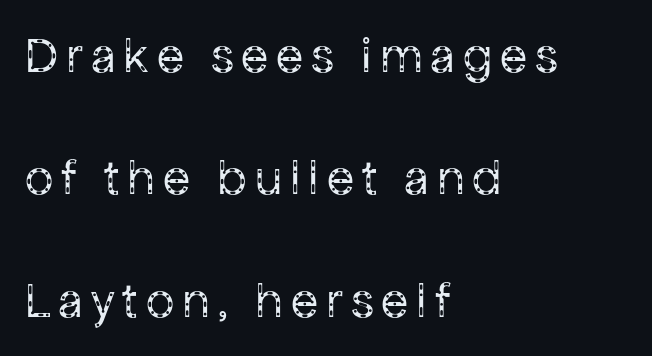
{"serif": "no", "italic": "no", "bold": "no", "weight": "regular", "width": "normal", "stroke_contrast": "low", "x_height": "medium", "monospaced": "no", "underline": "no", "align": "left", "line_spacing": "loose", "line_spacing_ratio": 2.45, "glyph_px": 50}
